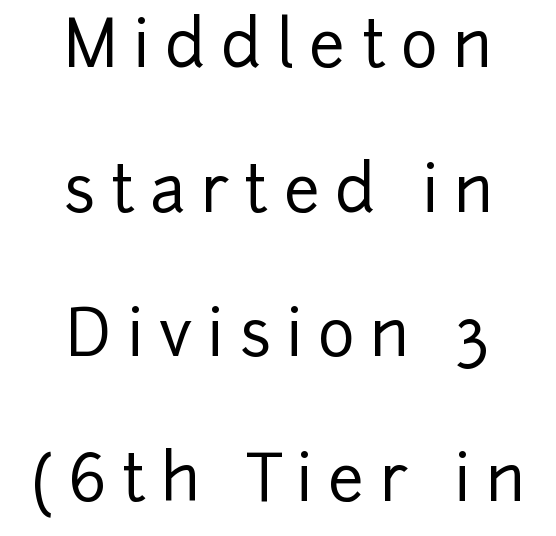
{"serif": "no", "italic": "no", "width": "normal", "stroke_contrast": "low", "x_height": "medium", "monospaced": "no", "underline": "no", "align": "center", "line_spacing": "loose", "line_spacing_ratio": 2.26, "letter_spacing": "wide", "letter_spacing_em": 0.23, "glyph_px": 64}
